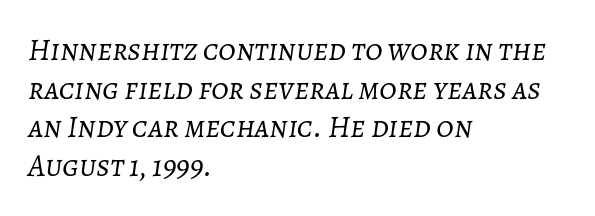
Q: Is the text bold? A: No.
Q: Is the text italic (slanted)? A: Yes, it leans right by about 7 degrees.
Q: Is the text underlined? A: No.
Q: How is the paragraph aligned? A: Left-aligned.
Q: Is the spacing between letters normal or unusually wide? A: Normal.
Q: Is the spacing between lines tight, normal or loose? A: Normal.
Q: Width (condensed, normal, or wide)? A: Normal.
Q: Stroke contrast? A: Low.
Q: x-height? A: Medium.
Q: Monospaced? A: No.
